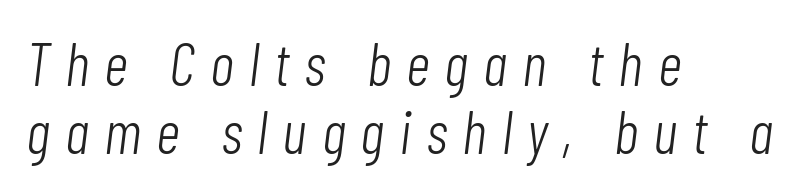
{"italic": "yes", "lean": "right", "slant_degrees": 7, "bold": "no", "weight": "light", "width": "condensed", "stroke_contrast": "low", "x_height": "medium", "monospaced": "no", "underline": "no", "align": "left", "line_spacing": "tight", "line_spacing_ratio": 1.14, "letter_spacing": "wide", "letter_spacing_em": 0.25, "glyph_px": 60}
